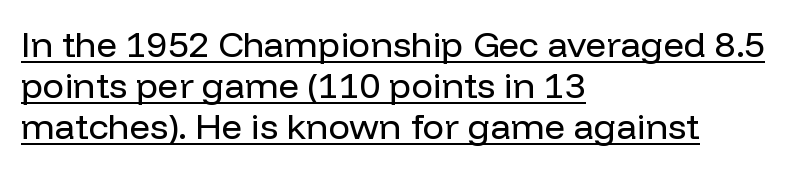
The passage shown is not bold in any degree. Each letter keeps its own natural width here, so spacing adapts to shape. Grotesque or geometric, the face here clearly has no serifs. Tall strokes in this sample are plumb rather than angled. The rendering keeps characters at their native spacing.
